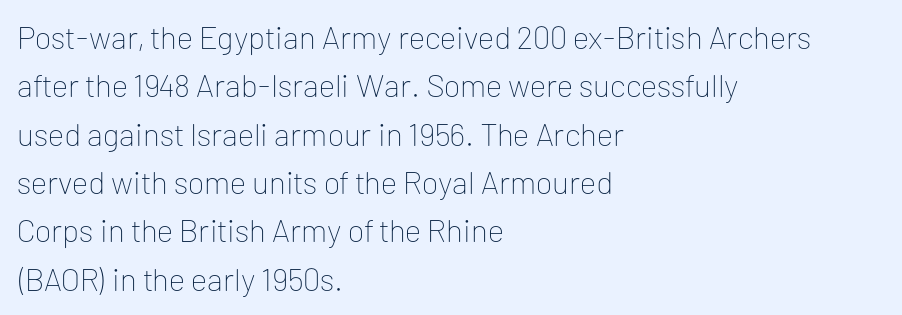
The image shows 32 px thin sans-serif type, upright; set left-aligned, normal line spacing (1.51x), normal letter spacing, not underlined; low stroke contrast and a medium x-height.
